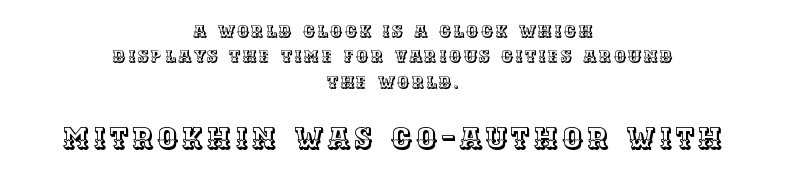
{"italic": "no", "width": "normal", "x_height": "large", "monospaced": "no", "underline": "no", "align": "center", "line_spacing": "normal", "line_spacing_ratio": 1.5, "larger_block": "second", "size_ratio": 1.71, "glyph_px": 29}
